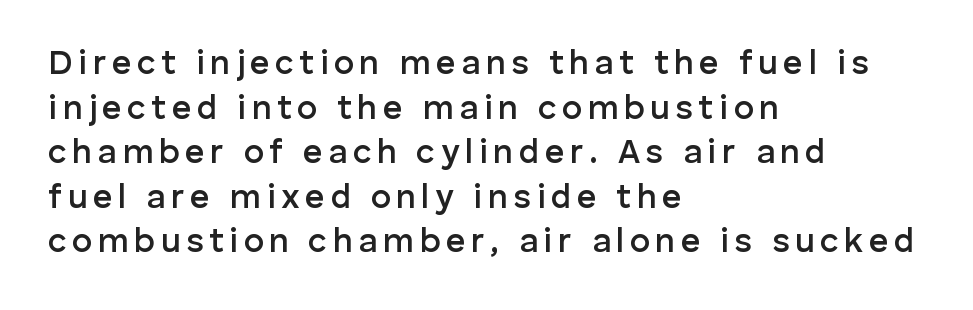
The leading is moderate, giving the passage an even texture. Words float on clear page, feet unadorned. A student would call this left alignment; a typographer would say flush left, rag right. The letters are semibold — heavier than regular but short of a full bold.
